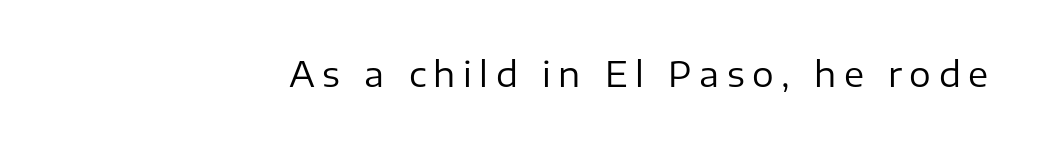
{"serif": "no", "italic": "no", "bold": "no", "weight": "regular", "width": "normal", "stroke_contrast": "low", "x_height": "medium", "monospaced": "no", "underline": "no", "align": "right", "letter_spacing": "wide", "letter_spacing_em": 0.22, "glyph_px": 34}
